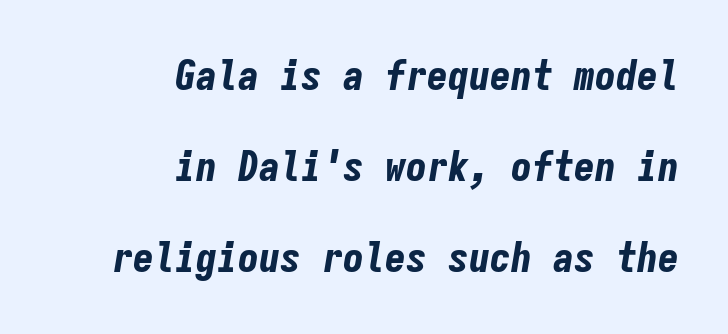
Q: Is the text bold? A: Yes.
Q: Is the text italic (slanted)? A: Yes, it leans right by about 9 degrees.
Q: Is the text underlined? A: No.
Q: How is the paragraph aligned? A: Right-aligned.
Q: Is the spacing between letters normal or unusually wide? A: Normal.
Q: Is the spacing between lines tight, normal or loose? A: Loose.
Q: Width (condensed, normal, or wide)? A: Condensed.
Q: Stroke contrast? A: Low.
Q: x-height? A: Medium.
Q: Monospaced? A: Yes.
